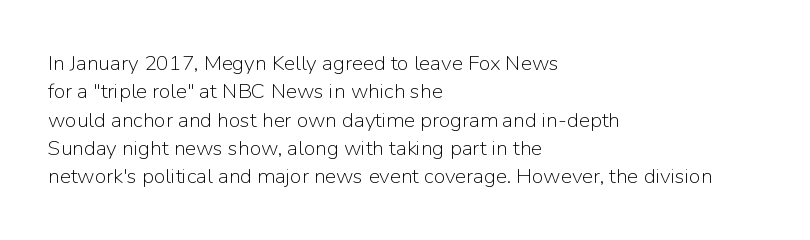
Evenly set lines give the paragraph a standard silhouette. Students, note that the glyphs here touch the page at normal intervals. In terms of posture, this sample is upright. Typeset ragged right — the left edge is the straight one.
